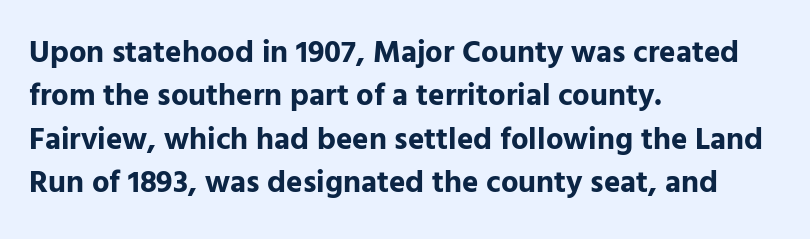
The image shows 31 px bold sans-serif type, upright; set left-aligned, normal line spacing (1.4x), normal letter spacing, not underlined; low stroke contrast and a medium x-height.
